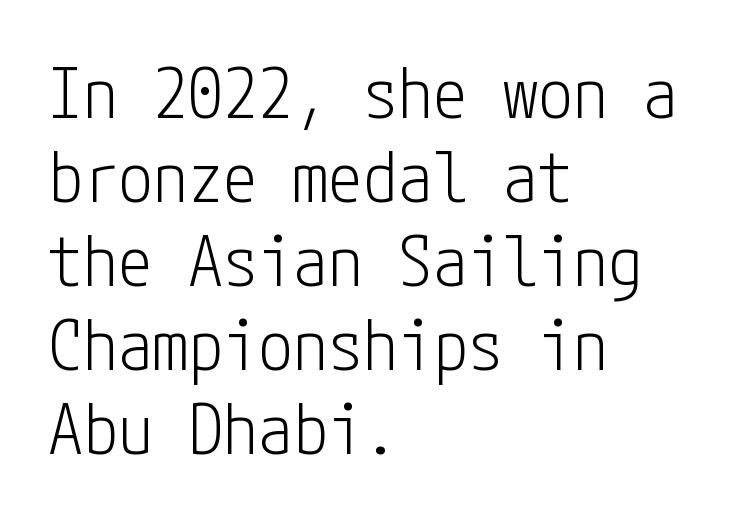
{"serif": "no", "italic": "no", "bold": "no", "weight": "light", "width": "condensed", "stroke_contrast": "low", "x_height": "medium", "underline": "no", "align": "left", "line_spacing_ratio": 1.2, "letter_spacing": "normal", "letter_spacing_em": 0.0, "glyph_px": 70}
